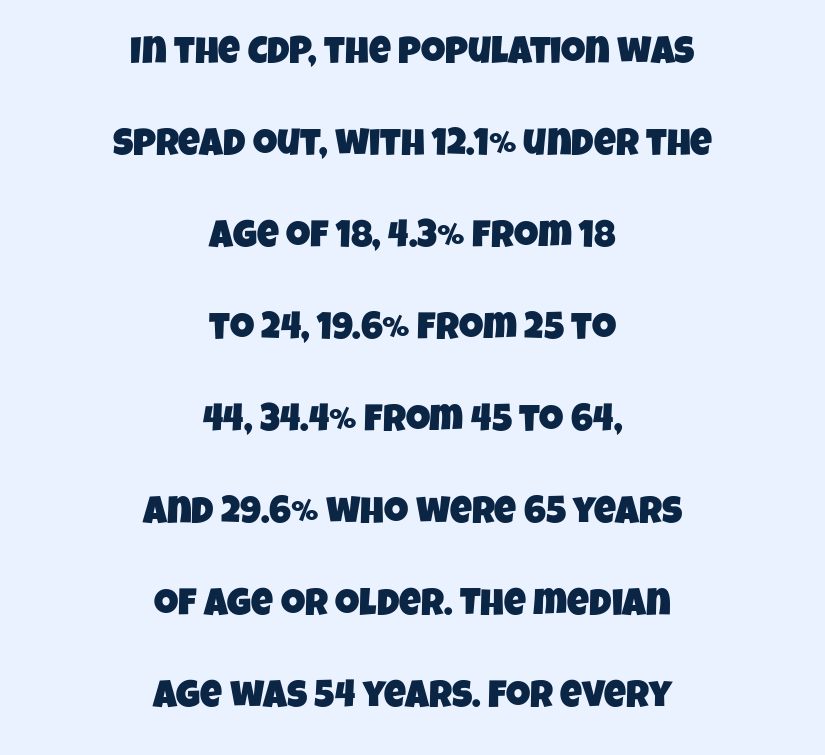
Q: Is the typeface a serif or a sans-serif typeface? A: Sans-serif.
Q: Is the text underlined? A: No.
Q: How is the paragraph aligned? A: Centered.
Q: Is the spacing between letters normal or unusually wide? A: Normal.
Q: Is the spacing between lines tight, normal or loose? A: Loose.
Q: Width (condensed, normal, or wide)? A: Condensed.
Q: Stroke contrast? A: Low.
Q: x-height? A: Large.
Q: Monospaced? A: No.
